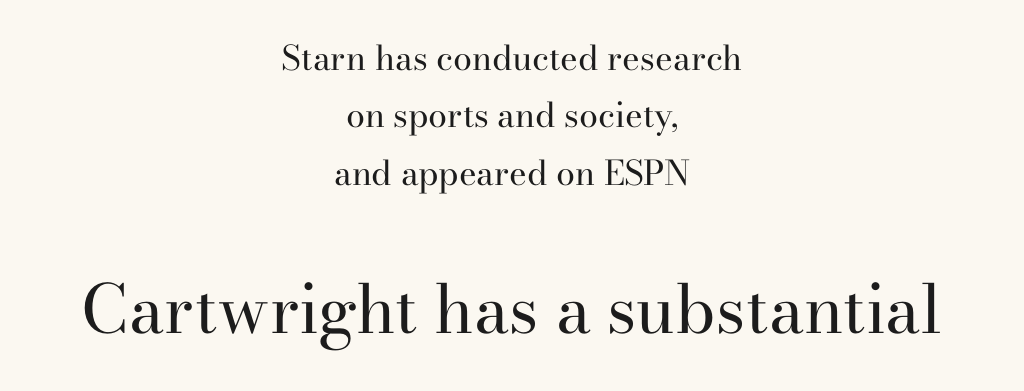
Q: Is the text bold? A: No.
Q: Is the text italic (slanted)? A: No, it is upright.
Q: Is the typeface a serif or a sans-serif typeface? A: Serif.
Q: Is the text underlined? A: No.
Q: How is the paragraph aligned? A: Centered.
Q: Is the spacing between letters normal or unusually wide? A: Normal.
Q: Is the spacing between lines tight, normal or loose? A: Normal.
Q: Which block of text is set in a larger size, the first (top) or the second (bottom)? A: The second (bottom) one.
Q: Width (condensed, normal, or wide)? A: Normal.
Q: Stroke contrast? A: High.
Q: x-height? A: Small.
Q: Monospaced? A: No.
